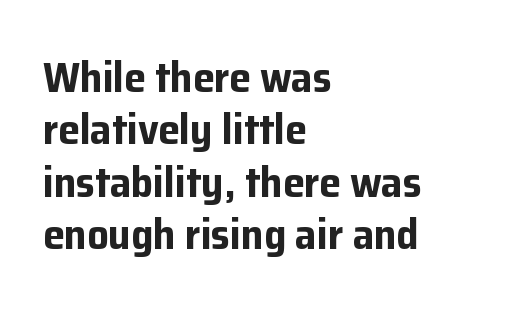
When letters stand straight like this, we call the style roman or upright. This rendering features lettering with no underline. As a designer I'd log this as weight 700, bold. These lines are rendered in a variable-pitch font.
